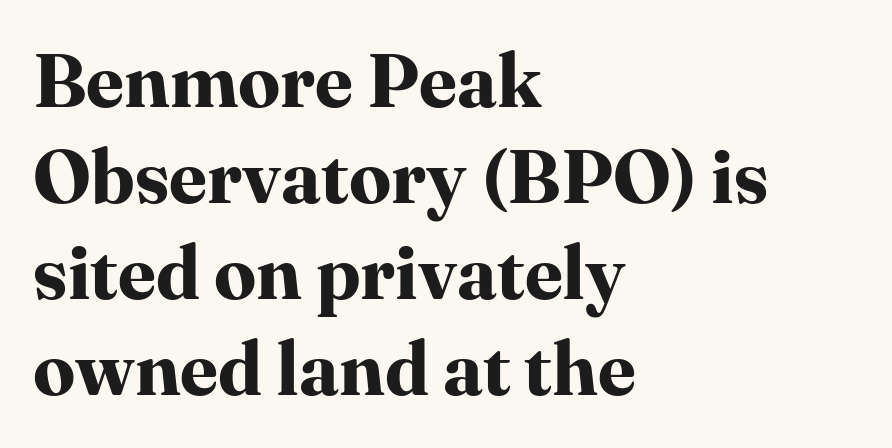
The image shows 75 px bold serif type, upright; set left-aligned, normal line spacing (1.28x), normal letter spacing, not underlined; high stroke contrast and a medium x-height.
